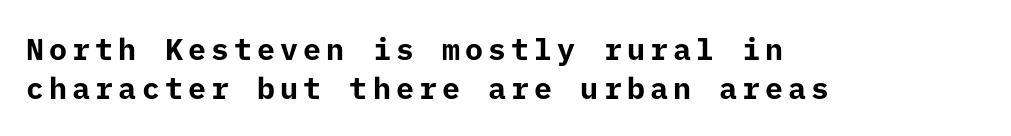
{"serif": "no", "italic": "no", "bold": "yes", "weight": "bold", "width": "normal", "stroke_contrast": "low", "x_height": "medium", "underline": "no", "align": "left", "line_spacing": "normal", "line_spacing_ratio": 1.31, "glyph_px": 30}
